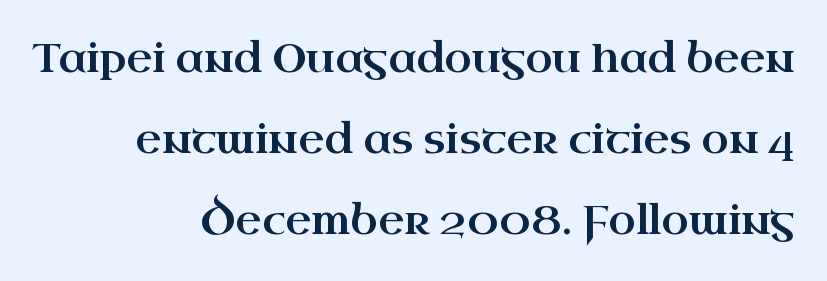
{"serif": "yes", "italic": "no", "width": "wide", "stroke_contrast": "high", "x_height": "small", "monospaced": "no", "underline": "no", "align": "right", "line_spacing": "loose", "line_spacing_ratio": 2.03, "letter_spacing": "normal", "letter_spacing_em": 0.0, "glyph_px": 40}
